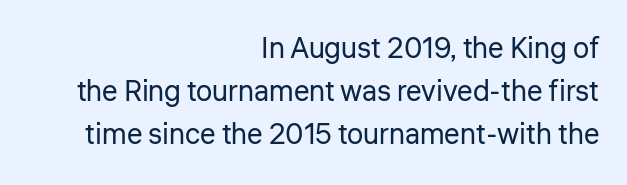
{"serif": "no", "italic": "no", "bold": "no", "weight": "regular", "width": "normal", "stroke_contrast": "low", "x_height": "medium", "monospaced": "no", "underline": "no", "align": "right", "line_spacing": "normal", "line_spacing_ratio": 1.49, "letter_spacing": "normal", "letter_spacing_em": 0.0, "glyph_px": 29}
